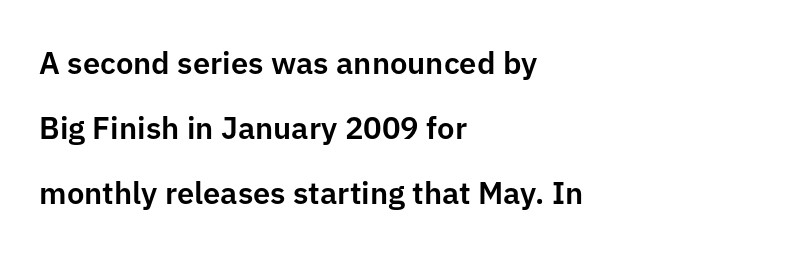
The image shows 31 px sans-serif type, upright; set left-aligned, loose line spacing (2.09x), normal letter spacing, not underlined; low stroke contrast and a medium x-height.
